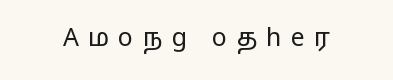
Rendered with straight, roman letterforms. A clean baseline with only descenders dipping below it. Is this a heavy cut? Hardly; it is regular or lighter. Tracking value appears strongly positive — letters spread wide.
